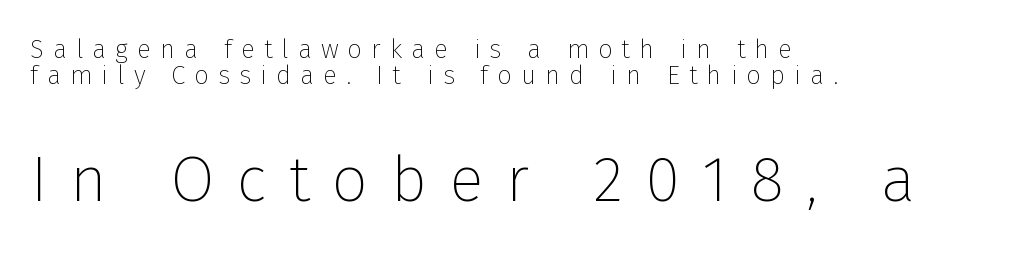
Closely set lines give the paragraph a compact silhouette. You could only call the tracking loose — the letters float apart. The second block has been scaled up relative to the first. Think of a printed novel: that variable character pitch is what you see here. This is not heavy type; no bold has been used. I'd call this a sans setting — the letters go barefoot.
